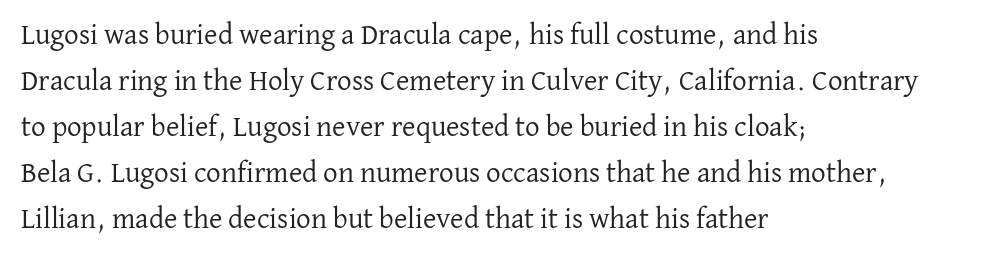
Words appear dense and cohesive because spacing is normal. The line-height multiplier appears to be the usual default. The type family on display is of the serif kind. The passage shown is not bold in any degree.
